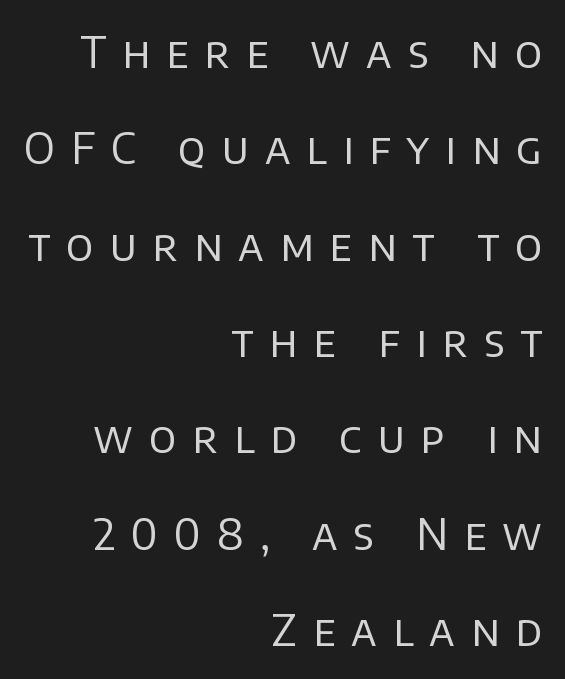
{"serif": "no", "italic": "no", "bold": "no", "weight": "regular", "width": "normal", "stroke_contrast": "low", "x_height": "large", "monospaced": "no", "underline": "no", "align": "right", "line_spacing": "loose", "line_spacing_ratio": 2.24, "letter_spacing": "wide", "letter_spacing_em": 0.37, "glyph_px": 43}
